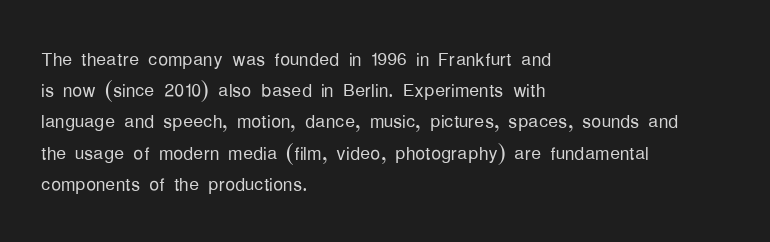
Q: Is the text bold? A: No.
Q: Is the text italic (slanted)? A: No, it is upright.
Q: Is the text underlined? A: No.
Q: How is the paragraph aligned? A: Left-aligned.
Q: Is the spacing between letters normal or unusually wide? A: Normal.
Q: Is the spacing between lines tight, normal or loose? A: Normal.
